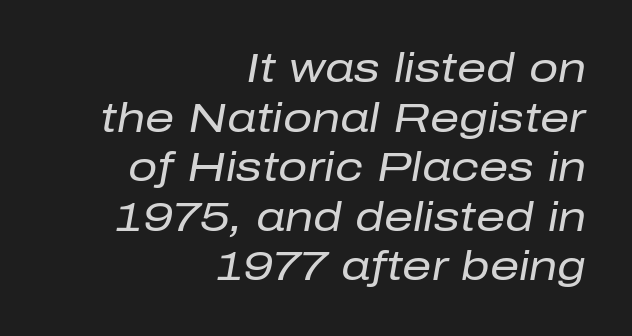
A typesetter would call this zero additional tracking. Character widths vary here, with narrow letters taking less room than wide ones. No heavy texture on the line: the type isn't bold. Clear beneath every line of the passage. Observe the lean: these are italic letterforms. Casual observation: everything's shoved over to the right.
